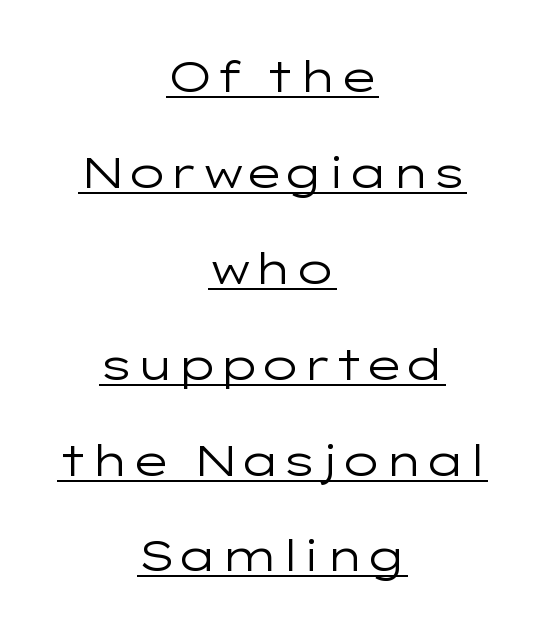
{"serif": "no", "italic": "no", "bold": "no", "weight": "regular", "width": "wide", "stroke_contrast": "low", "x_height": "medium", "monospaced": "no", "underline": "yes", "align": "center", "line_spacing": "loose", "line_spacing_ratio": 2.23, "letter_spacing": "normal", "letter_spacing_em": 0.0, "glyph_px": 43}
